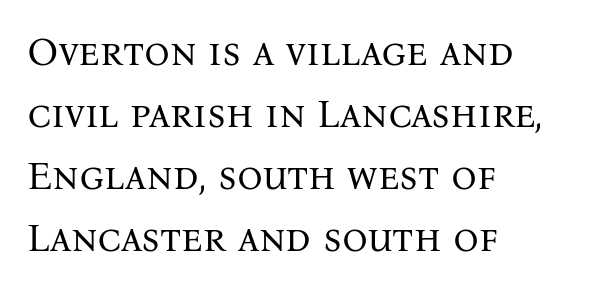
{"serif": "yes", "italic": "no", "bold": "no", "weight": "regular", "width": "normal", "stroke_contrast": "medium", "x_height": "medium", "monospaced": "no", "underline": "no", "align": "left", "line_spacing": "normal", "line_spacing_ratio": 1.55, "letter_spacing": "normal", "letter_spacing_em": 0.0, "glyph_px": 40}
